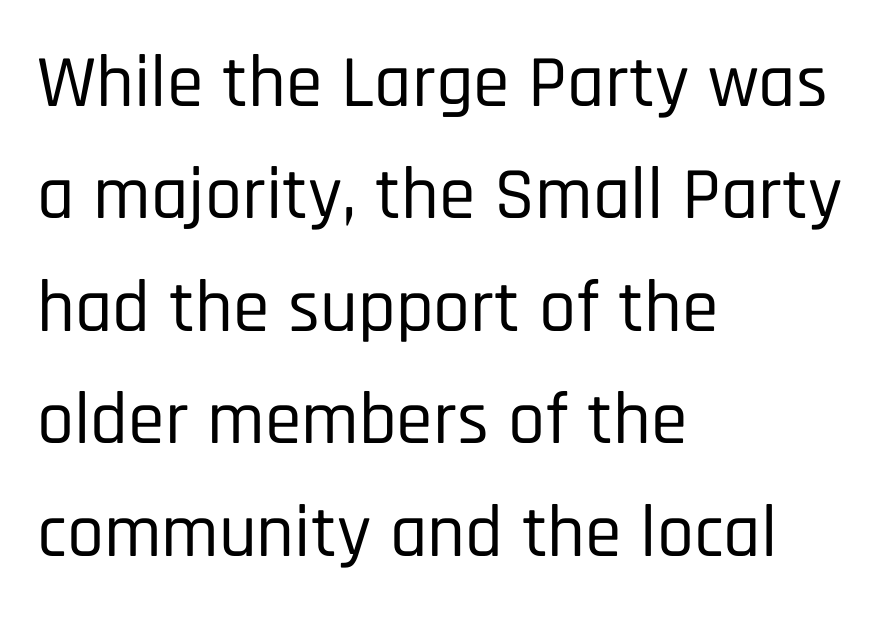
{"serif": "no", "italic": "no", "width": "condensed", "stroke_contrast": "low", "x_height": "large", "monospaced": "no", "underline": "no", "align": "left", "line_spacing": "normal", "line_spacing_ratio": 1.52, "letter_spacing": "normal", "letter_spacing_em": 0.0, "glyph_px": 74}
